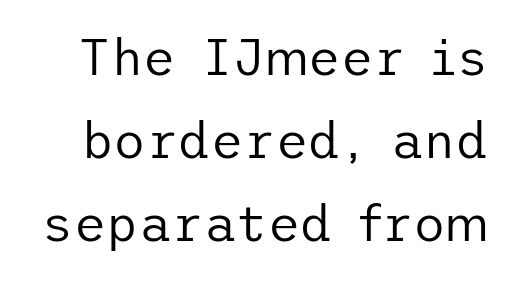
The image shows 50 px regular-weight sans-serif type, upright; set normal line spacing (1.66x), normal letter spacing, not underlined; low stroke contrast and a medium x-height.
